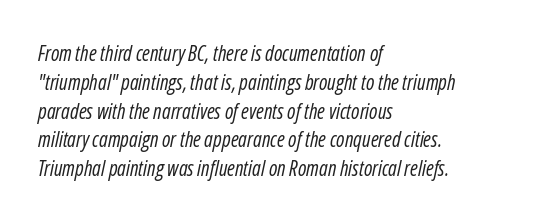
The image shows 21 px text type, italic (leaning right); set left-aligned, normal line spacing (1.37x), normal letter spacing, not underlined.
